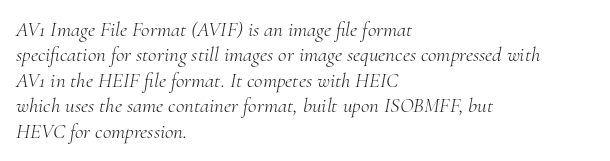
Q: Is the text bold? A: No.
Q: Is the text italic (slanted)? A: Yes, it leans right by about 10 degrees.
Q: Is the text underlined? A: No.
Q: How is the paragraph aligned? A: Left-aligned.
Q: Is the spacing between letters normal or unusually wide? A: Normal.
